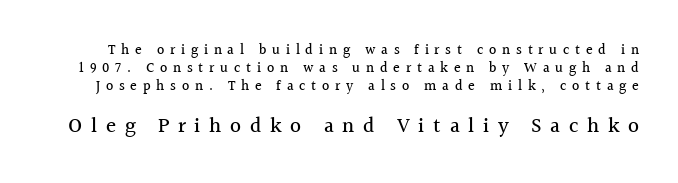
Q: Is the text italic (slanted)? A: No, it is upright.
Q: Is the text underlined? A: No.
Q: Is the spacing between letters normal or unusually wide? A: Unusually wide.
Q: Is the spacing between lines tight, normal or loose? A: Normal.
Q: Which block of text is set in a larger size, the first (top) or the second (bottom)? A: The second (bottom) one.
